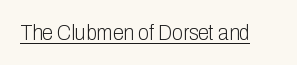
Q: Is the text bold? A: No.
Q: Is the text italic (slanted)? A: No, it is upright.
Q: Is the text underlined? A: Yes.
Q: Is the spacing between letters normal or unusually wide? A: Normal.
